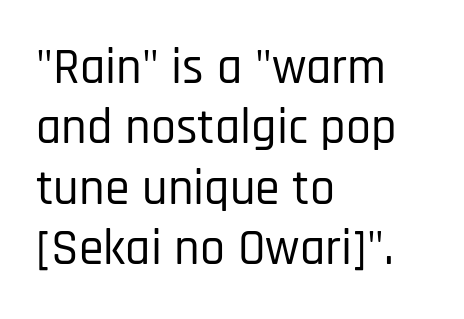
The image shows 50 px condensed sans-serif type, upright; set left-aligned, line spacing 1.21x, normal letter spacing, not underlined; low stroke contrast and a large x-height.
